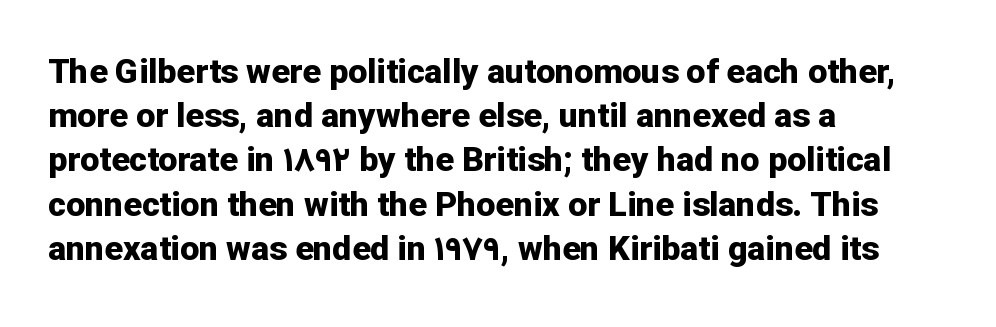
The image shows 34 px bold sans-serif type, upright; set left-aligned, normal line spacing (1.3x), normal letter spacing, not underlined; low stroke contrast and a medium x-height.
